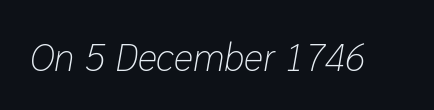
Character widths vary here, with narrow letters taking less room than wide ones. The typesetting does not lean heavy: it is not bold. Bare-footed words on every line. The face used here is rendered with its standard letterfit. The specimen reads as italic at a glance.
